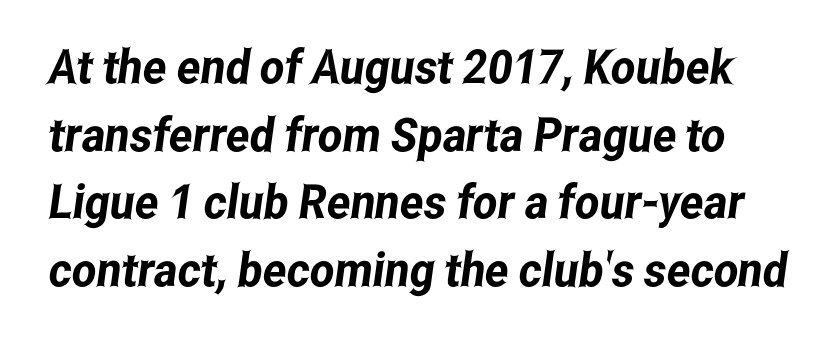
The image shows 47 px condensed sans-serif type; set normal line spacing (1.44x), normal letter spacing, not underlined; low stroke contrast and a medium x-height.
